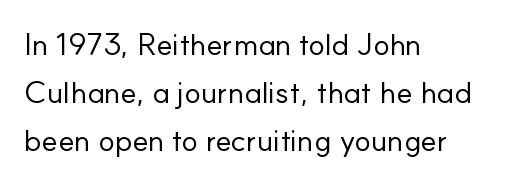
The image shows 31 px regular-weight sans-serif type, upright; set left-aligned, normal line spacing (1.55x), normal letter spacing, not underlined; low stroke contrast and a small x-height.
